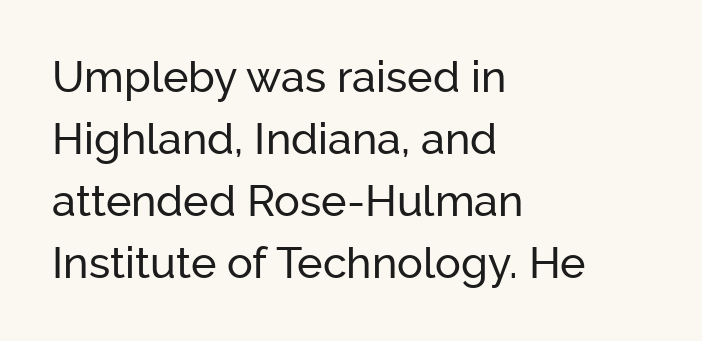
{"serif": "no", "italic": "no", "width": "normal", "stroke_contrast": "low", "x_height": "medium", "monospaced": "no", "underline": "no", "align": "left", "line_spacing": "normal", "line_spacing_ratio": 1.44, "letter_spacing": "normal", "letter_spacing_em": 0.0, "glyph_px": 43}
